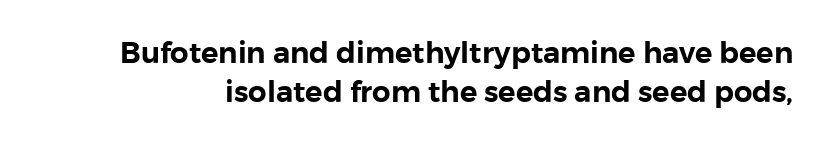
The face used here is proportionally spaced, like ordinary book or web type. Rows of type keep a routine distance in the vertical direction. Do the letters lean? They stand straight. The tracking reads as untouched default to a designer's eye. The words here are not underlined. Serif or sans? Sans — the stroke terminals are bare.
